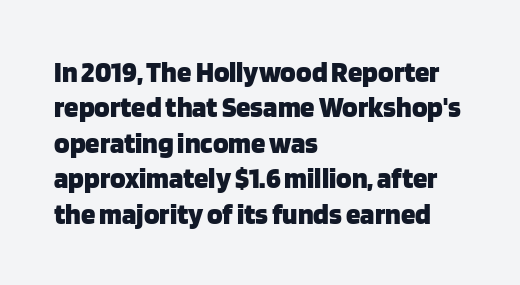
Q: Is the text bold? A: Yes.
Q: Is the text italic (slanted)? A: No, it is upright.
Q: Is the typeface a serif or a sans-serif typeface? A: Sans-serif.
Q: Is the text underlined? A: No.
Q: How is the paragraph aligned? A: Left-aligned.
Q: Is the spacing between letters normal or unusually wide? A: Normal.
Q: Width (condensed, normal, or wide)? A: Normal.
Q: Stroke contrast? A: Low.
Q: x-height? A: Large.
Q: Monospaced? A: No.
